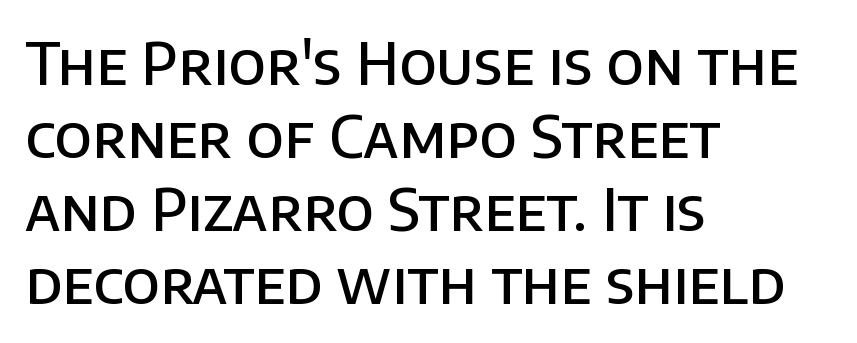
Q: Is the text bold? A: Semi-bold.
Q: Is the text italic (slanted)? A: No, it is upright.
Q: Is the typeface a serif or a sans-serif typeface? A: Sans-serif.
Q: Is the text underlined? A: No.
Q: How is the paragraph aligned? A: Left-aligned.
Q: Is the spacing between letters normal or unusually wide? A: Normal.
Q: Is the spacing between lines tight, normal or loose? A: Normal.
Q: Width (condensed, normal, or wide)? A: Normal.
Q: Stroke contrast? A: Low.
Q: x-height? A: Large.
Q: Monospaced? A: No.
